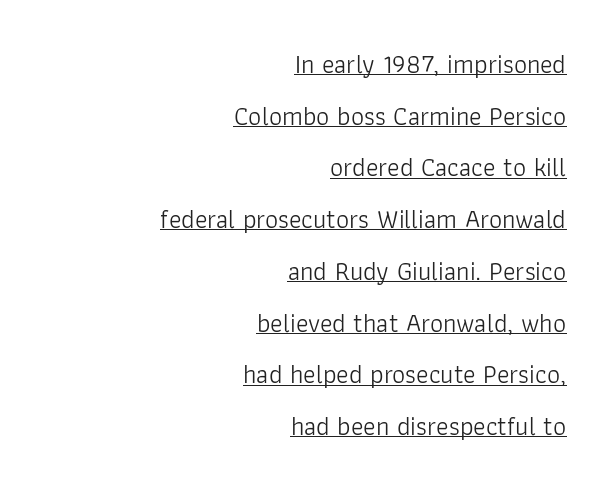
{"italic": "no", "bold": "no", "underline": "yes", "align": "right", "line_spacing": "loose", "line_spacing_ratio": 1.99, "letter_spacing": "normal", "letter_spacing_em": 0.0, "glyph_px": 26}
